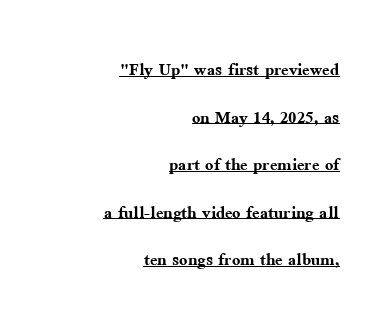
{"italic": "no", "bold": "yes", "underline": "yes", "align": "right", "line_spacing": "loose", "line_spacing_ratio": 2.16, "letter_spacing": "normal", "letter_spacing_em": 0.0, "glyph_px": 22}
